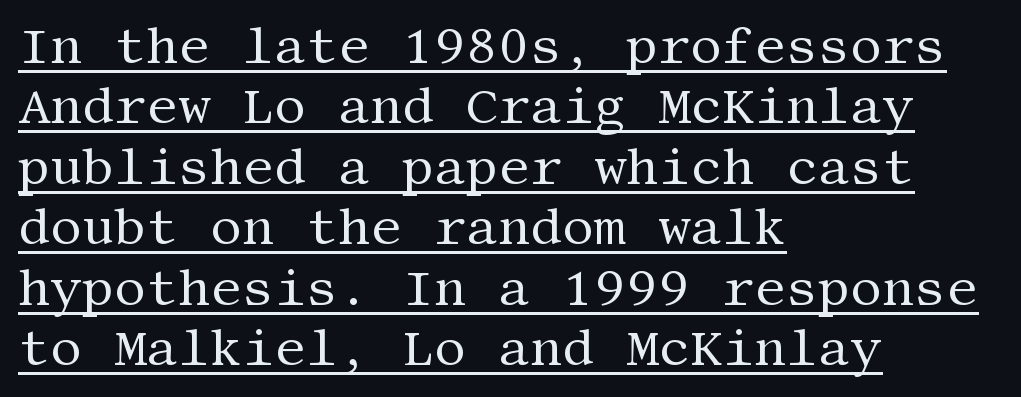
Small tapered or slab feet sit at the stroke ends, so this counts as serif. The sample's only ornament is a line tracing under the words. The rendering keeps characters at their native spacing. This sample uses an upright cut, with every glyph sitting square on the baseline. Stroke mass is kept to a normal reading level or below.
